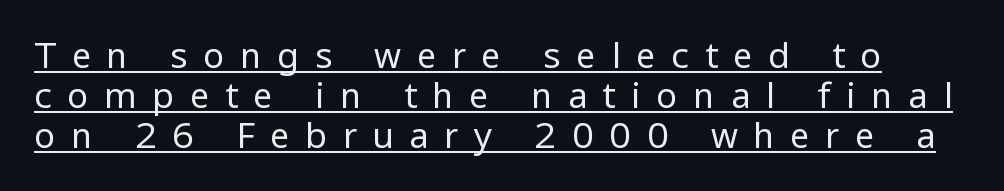
Q: Is the text bold? A: No.
Q: Is the text italic (slanted)? A: No, it is upright.
Q: Is the typeface a serif or a sans-serif typeface? A: Sans-serif.
Q: Is the text underlined? A: Yes.
Q: Is the spacing between letters normal or unusually wide? A: Unusually wide.
Q: Is the spacing between lines tight, normal or loose? A: Tight.
Q: Width (condensed, normal, or wide)? A: Normal.
Q: Stroke contrast? A: Low.
Q: x-height? A: Medium.
Q: Monospaced? A: No.
